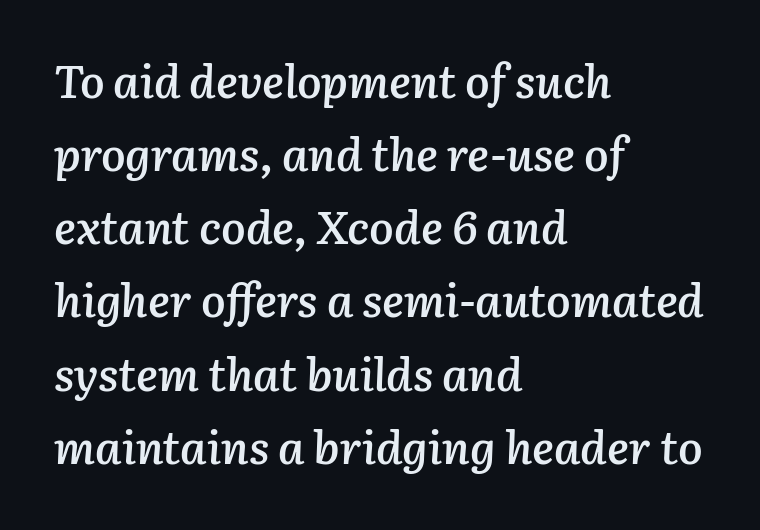
The image shows 46 px semibold type, italic (leaning right); set left-aligned, normal line spacing (1.59x), normal letter spacing, not underlined; low stroke contrast and a medium x-height.
